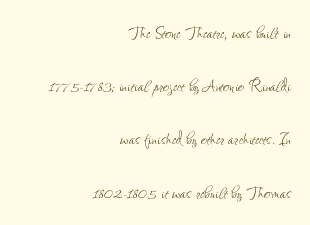
The image shows 22 px text type; set right-aligned, loose line spacing (2.42x), normal letter spacing, not underlined.
